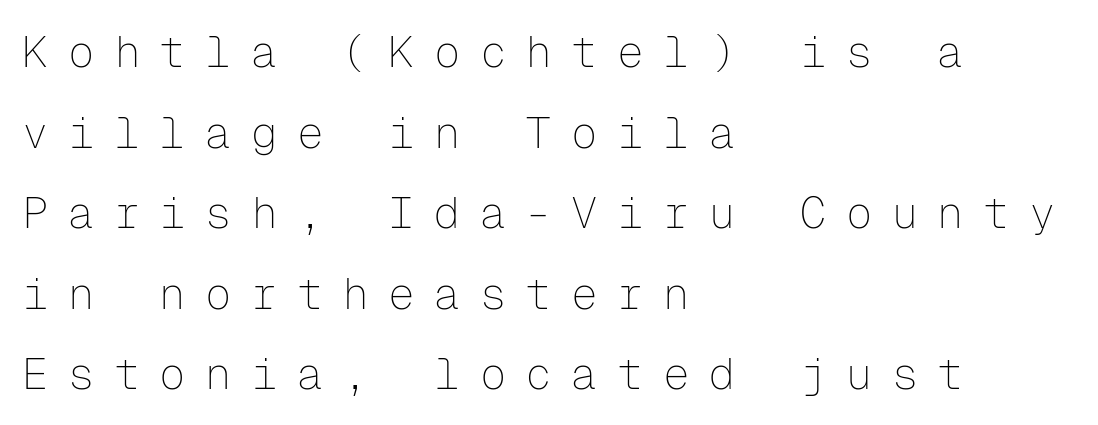
The image shows 44 px thin sans-serif type, upright, monospaced; set left-aligned, line spacing 1.83x, unusually wide letter spacing (+0.44 em), not underlined; low stroke contrast and a medium x-height.
